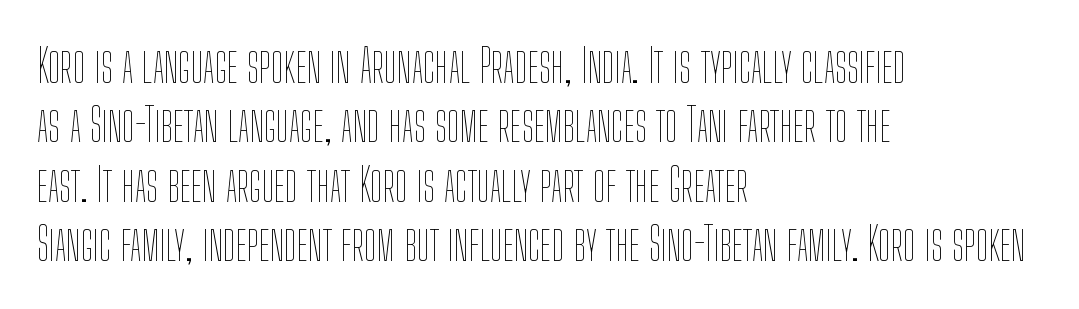
Normally led — the rows are evenly, conventionally spaced. These lines stack with their left ends in a neat column. Glance below the letters and you will spot only blank space. The type sits square on the baseline with zero lean. Is this a fixed-width face? No — the glyphs have proportional, varying widths. A quiet, ordinary-to-light weight characterises the typeface.
